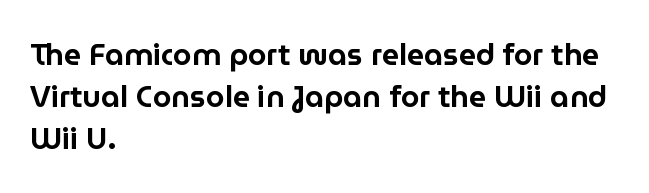
The image shows 30 px sans-serif type, upright; set left-aligned, normal line spacing (1.4x), normal letter spacing, not underlined; low stroke contrast and a medium x-height.
